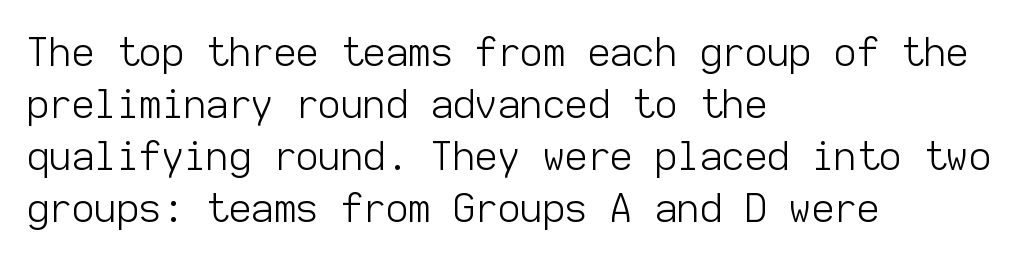
{"serif": "no", "italic": "no", "bold": "no", "weight": "light", "width": "normal", "stroke_contrast": "low", "x_height": "medium", "monospaced": "yes", "underline": "no", "align": "left", "line_spacing": "normal", "line_spacing_ratio": 1.33, "letter_spacing": "normal", "letter_spacing_em": 0.0, "glyph_px": 39}
